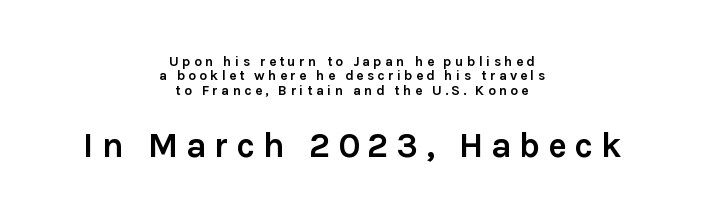
The image shows 35 px semibold sans-serif type, upright; set centered, tight line spacing (1.03x), unusually wide letter spacing (+0.22 em), not underlined; the second (bottom) block is 2.5x larger; a medium x-height.
